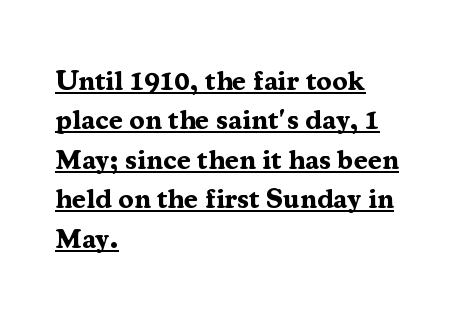
{"serif": "yes", "italic": "no", "bold": "yes", "weight": "bold", "width": "normal", "stroke_contrast": "medium", "x_height": "medium", "monospaced": "no", "underline": "yes", "align": "left", "line_spacing": "normal", "line_spacing_ratio": 1.41, "letter_spacing": "normal", "letter_spacing_em": 0.0, "glyph_px": 28}
